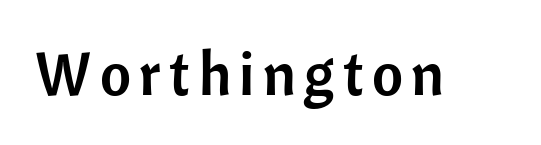
The image shows 60 px sans-serif type, upright; set not underlined; low stroke contrast and a medium x-height.
